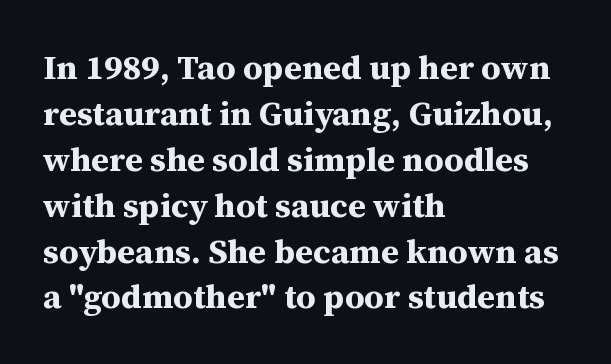
The image shows 34 px bold serif type, upright; set left-aligned, normal line spacing (1.35x), normal letter spacing, not underlined; medium stroke contrast and a medium x-height.
